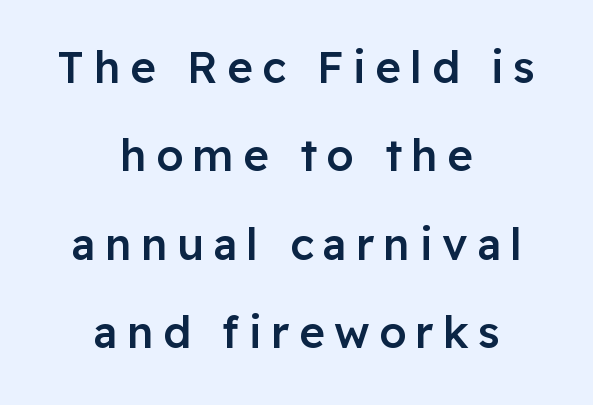
{"serif": "no", "italic": "no", "bold": "semi", "weight": "semibold", "width": "normal", "stroke_contrast": "low", "x_height": "medium", "monospaced": "no", "underline": "no", "align": "center", "line_spacing": "loose", "line_spacing_ratio": 2.01, "letter_spacing": "wide", "letter_spacing_em": 0.21, "glyph_px": 44}
